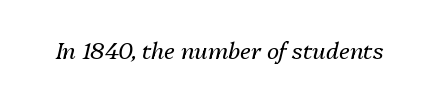
Is this a heavy cut? Hardly; it is regular or lighter. Default kerning and tracking; the words read as compact shapes. Quick note: italic. Clear beneath every line of the passage.
